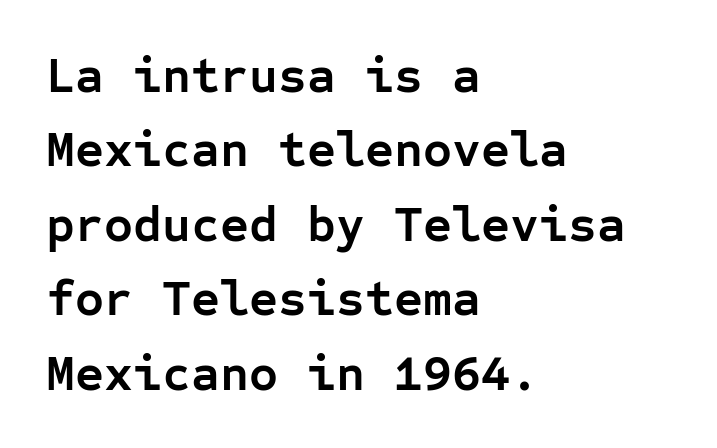
No word sits above an underline. This rendering employs a face without finishing strokes, i.e., a sans-serif. Does the leading feel generous? No, just average. A typesetter would call this monospace, since all characters share one set width. Short note: letters normally spaced.
